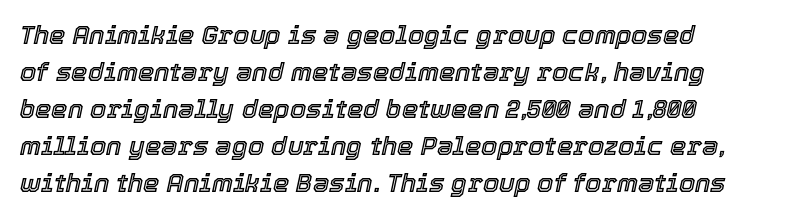
The tracking reads as untouched default to a designer's eye. Descenders hang freely into open space. The designer left line spacing at the default. Observe the lean: these are italic letterforms.
